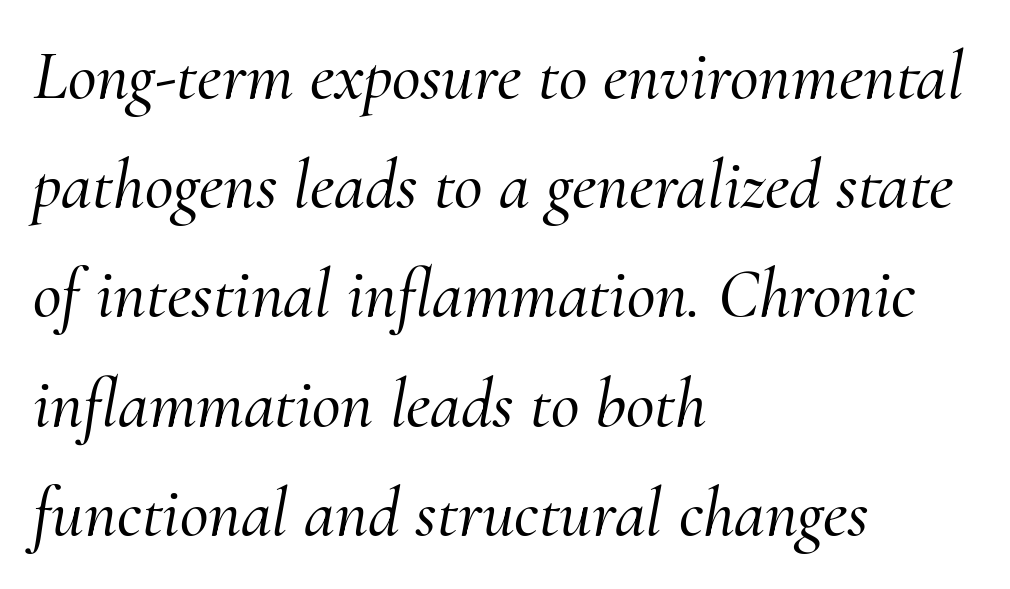
The image shows 70 px serif type, italic (leaning right); set left-aligned, normal line spacing (1.56x), normal letter spacing, not underlined; medium stroke contrast and a small x-height.
